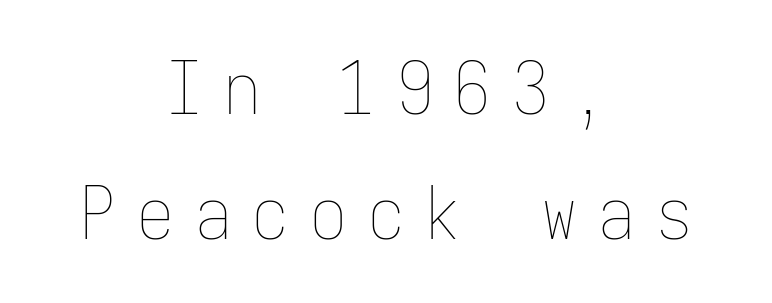
{"italic": "no", "bold": "no", "weight": "thin", "width": "condensed", "stroke_contrast": "low", "x_height": "medium", "monospaced": "yes", "underline": "no", "align": "center", "line_spacing_ratio": 1.71, "letter_spacing": "wide", "letter_spacing_em": 0.29, "glyph_px": 73}
